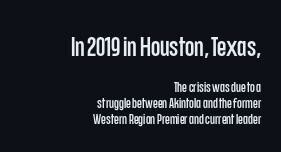
The image shows 27 px text type, upright; set right-aligned, tight line spacing (1.15x), normal letter spacing, not underlined; the first (top) block is 1.93x larger.
